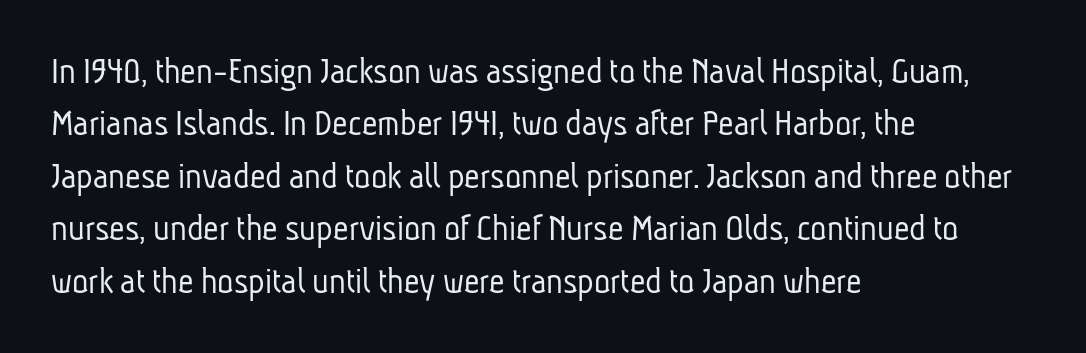
Q: Is the text bold? A: No.
Q: Is the typeface a serif or a sans-serif typeface? A: Sans-serif.
Q: Is the text underlined? A: No.
Q: How is the paragraph aligned? A: Left-aligned.
Q: Is the spacing between letters normal or unusually wide? A: Normal.
Q: Is the spacing between lines tight, normal or loose? A: Normal.
Q: Width (condensed, normal, or wide)? A: Condensed.
Q: Stroke contrast? A: Low.
Q: x-height? A: Medium.
Q: Monospaced? A: No.
